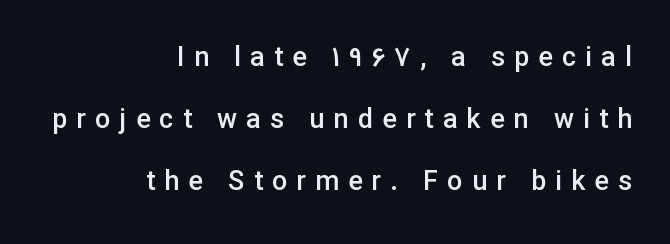
The specimen reads as upright at a glance. This sample trades compactness for vertical openness between lines. The rendering anchors every line to the right-hand side. A clean baseline with only descenders dipping below it.
